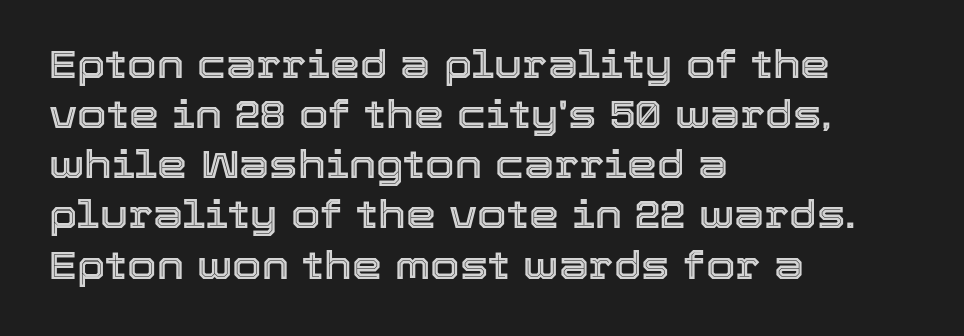
Bare-footed words on every line. Character widths vary here, with narrow letters taking less room than wide ones. Evenly set lines give the paragraph a standard silhouette. Nothing unusual about the tracking: characters are spaced as the font intends. This sample is left-justified, so line endings fall wherever the words run out. The axis of the letterforms is exactly vertical.
